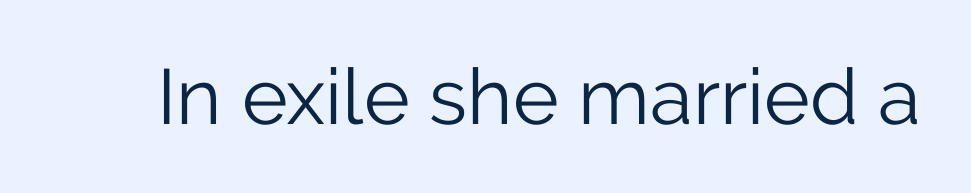
The image shows 78 px light sans-serif type, upright; set normal letter spacing, not underlined; low stroke contrast and a medium x-height.
